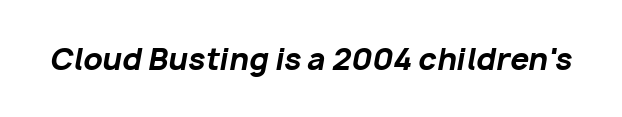
{"italic": "yes", "lean": "right", "slant_degrees": 10, "bold": "yes", "weight": "bold", "width": "normal", "stroke_contrast": "low", "x_height": "medium", "monospaced": "no", "underline": "no", "letter_spacing": "normal", "letter_spacing_em": 0.0, "glyph_px": 30}
